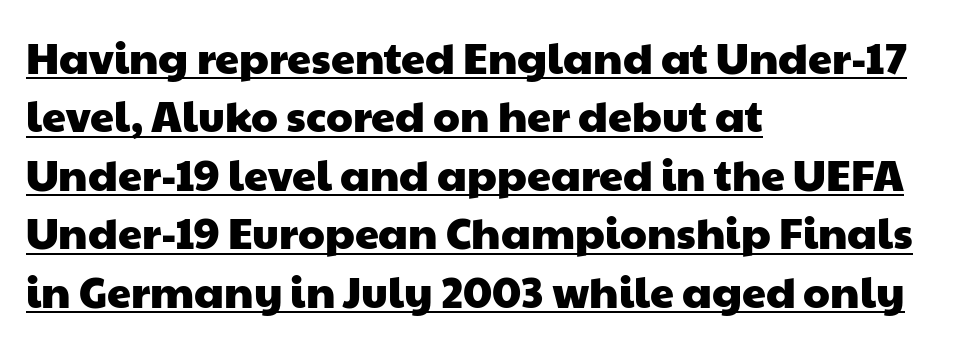
The glyphs in this specimen are sans serif. If you measured baseline to baseline, you'd find a middling distance. The passage shown is typed in a proportional face where columns would drift. The sample's only ornament is a line tracing under the words.
